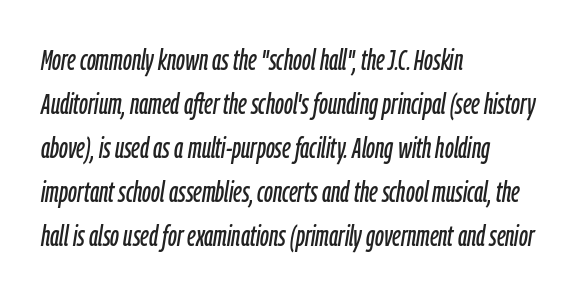
Q: Is the text italic (slanted)? A: Yes, it leans right by about 9 degrees.
Q: Is the text underlined? A: No.
Q: How is the paragraph aligned? A: Left-aligned.
Q: Is the spacing between letters normal or unusually wide? A: Normal.
Q: Is the spacing between lines tight, normal or loose? A: Normal.
Q: Width (condensed, normal, or wide)? A: Condensed.
Q: Stroke contrast? A: Low.
Q: x-height? A: Medium.
Q: Monospaced? A: No.
